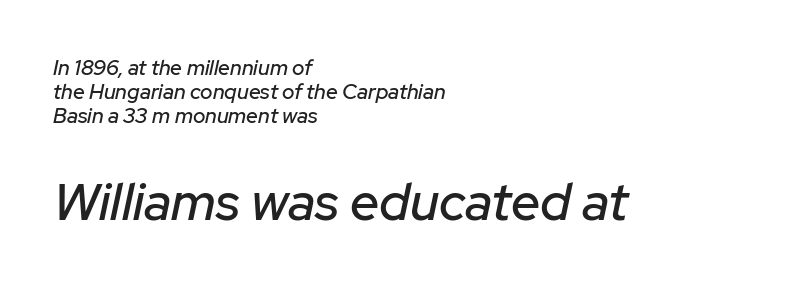
Words appear dense and cohesive because spacing is normal. Notice how the passage keeps a crisp vertical edge on the left only. The face used here has a pronounced slope to its letters. The designer gave the closing block more size than the opening block.
